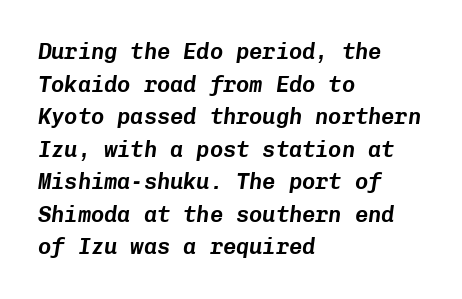
{"italic": "yes", "lean": "right", "slant_degrees": 8, "underline": "no", "align": "left", "line_spacing": "normal", "line_spacing_ratio": 1.48, "letter_spacing": "normal", "letter_spacing_em": 0.0, "glyph_px": 22}
